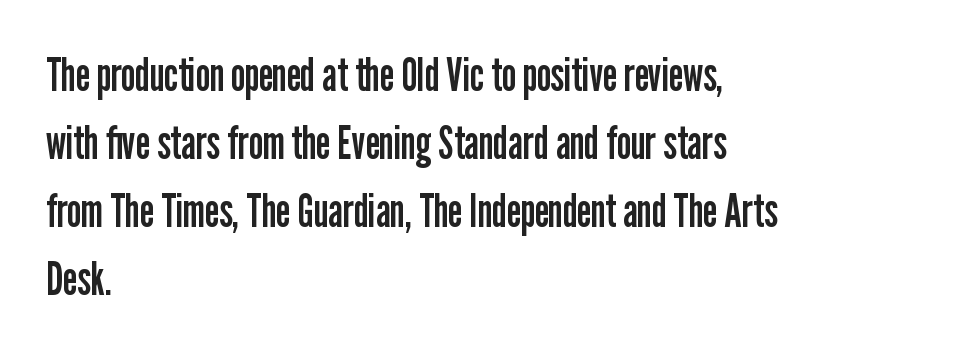
Tracking here is standard; glyphs follow each other at the usual distance. The space beneath each line is pristine and unruled. Casual observation: everything's shoved over to the left. Vertical stems look standard width or narrower in stroke. Rows of type keep a routine distance in the vertical direction.
